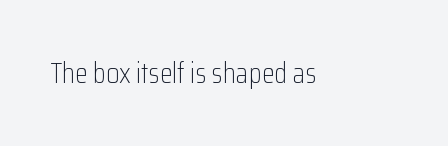
{"serif": "no", "italic": "no", "bold": "no", "weight": "light", "width": "condensed", "stroke_contrast": "low", "x_height": "medium", "monospaced": "no", "underline": "no", "letter_spacing": "normal", "letter_spacing_em": 0.0, "glyph_px": 29}
